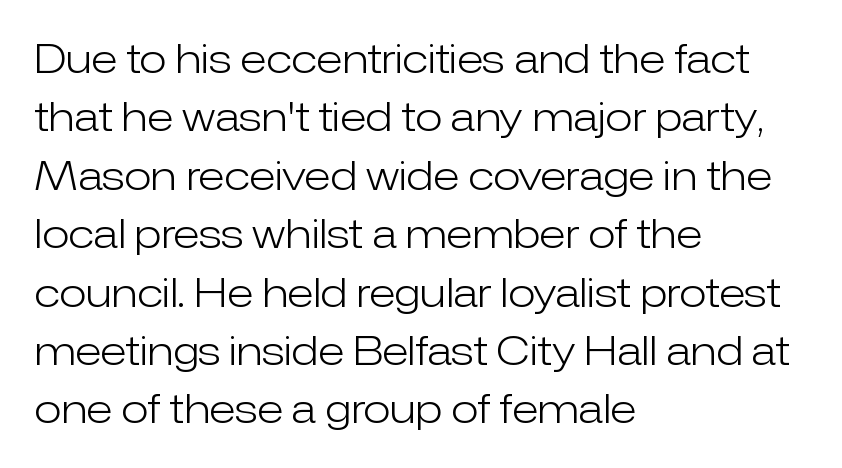
Q: Is the text bold? A: No.
Q: Is the text italic (slanted)? A: No, it is upright.
Q: Is the typeface a serif or a sans-serif typeface? A: Sans-serif.
Q: Is the text underlined? A: No.
Q: How is the paragraph aligned? A: Left-aligned.
Q: Is the spacing between letters normal or unusually wide? A: Normal.
Q: Is the spacing between lines tight, normal or loose? A: Normal.
Q: Width (condensed, normal, or wide)? A: Normal.
Q: Stroke contrast? A: Low.
Q: x-height? A: Medium.
Q: Monospaced? A: No.
